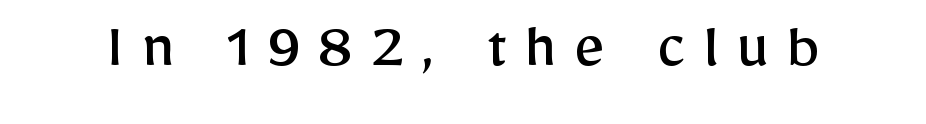
{"serif": "no", "italic": "no", "bold": "no", "weight": "regular", "width": "normal", "stroke_contrast": "low", "x_height": "medium", "monospaced": "no", "underline": "no", "letter_spacing": "wide", "letter_spacing_em": 0.24, "glyph_px": 69}
